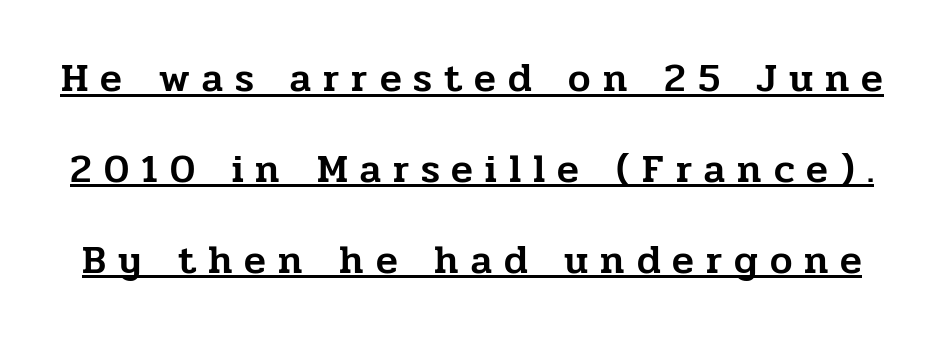
The letters advance in unequal steps, a hallmark of proportional type. How are the letters spaced? Widely, with obvious added tracking. Posture: upright roman. This rendering employs a face with finishing strokes, i.e., a serif. The rendered words wear a rule along their underside.
